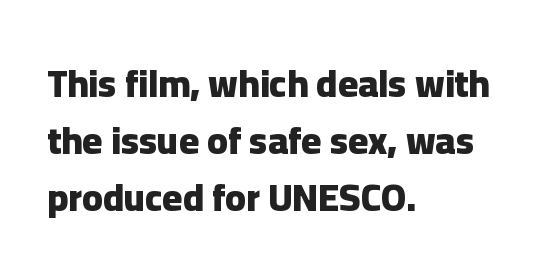
Q: Is the text bold? A: Yes.
Q: Is the text italic (slanted)? A: No, it is upright.
Q: Is the typeface a serif or a sans-serif typeface? A: Sans-serif.
Q: Is the text underlined? A: No.
Q: How is the paragraph aligned? A: Left-aligned.
Q: Is the spacing between letters normal or unusually wide? A: Normal.
Q: Is the spacing between lines tight, normal or loose? A: Normal.
Q: Width (condensed, normal, or wide)? A: Normal.
Q: Stroke contrast? A: Low.
Q: x-height? A: Medium.
Q: Monospaced? A: No.
